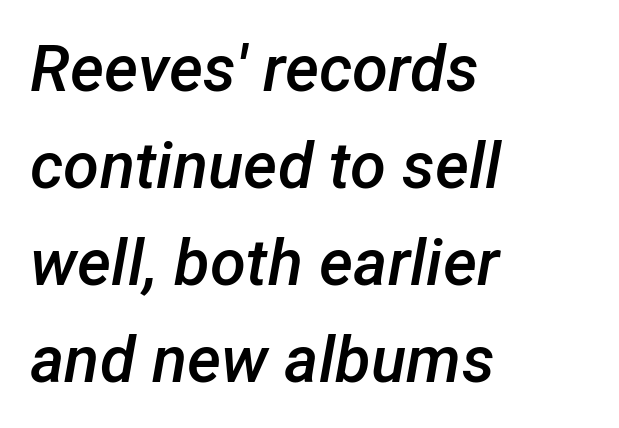
The image shows 65 px semibold type, italic (leaning right); set left-aligned, normal line spacing (1.49x), normal letter spacing, not underlined; low stroke contrast and a medium x-height.
